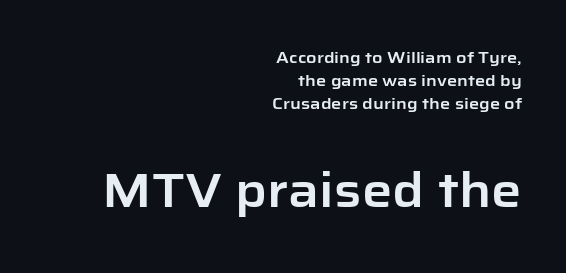
The face used here is proportionally spaced, like ordinary book or web type. Letters rest on an invisible, unmarked baseline. Is there any slant? The stems are plumb. These lines stack with their right ends in a neat column. Nothing sits at the stroke ends, so this counts as sans-serif.
